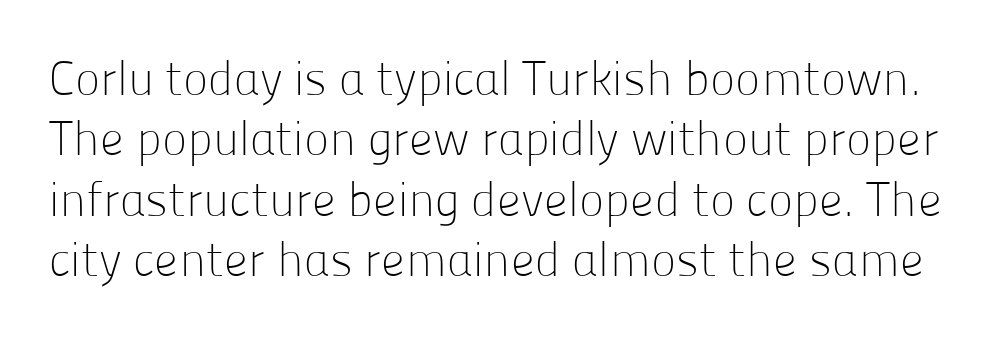
The image shows 48 px light sans-serif type, upright; set normal line spacing (1.26x), normal letter spacing, not underlined; low stroke contrast and a medium x-height.
